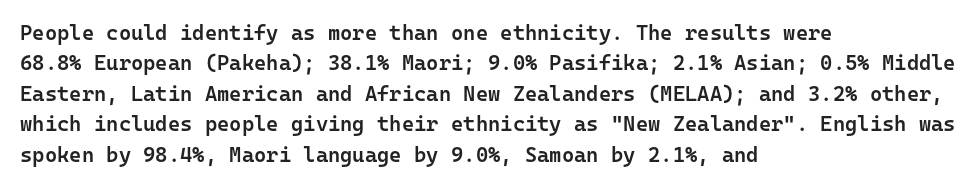
The image shows 21 px text type, upright; set left-aligned, normal line spacing (1.45x), normal letter spacing, not underlined.
